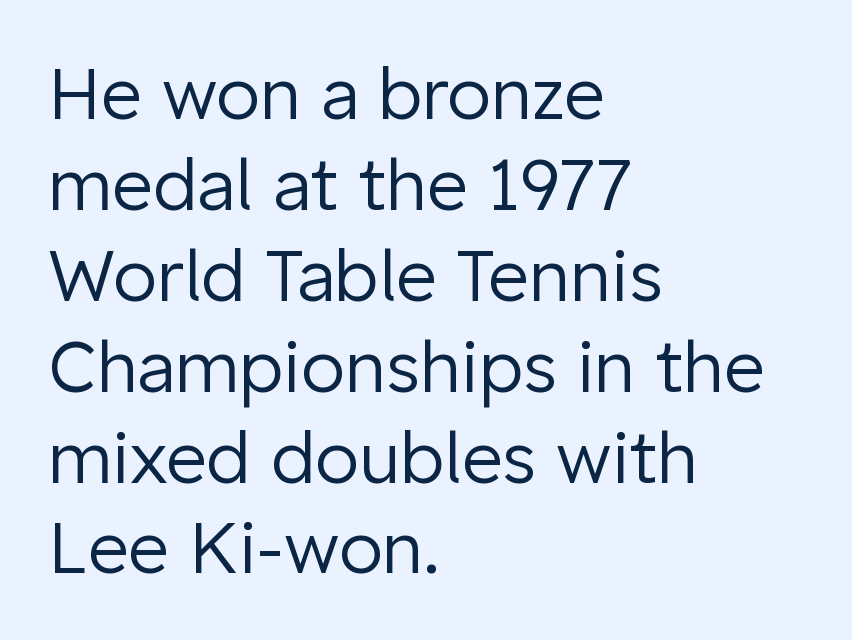
{"serif": "no", "italic": "no", "bold": "no", "weight": "regular", "width": "normal", "stroke_contrast": "low", "x_height": "medium", "monospaced": "no", "underline": "no", "align": "left", "line_spacing": "normal", "line_spacing_ratio": 1.28, "letter_spacing": "normal", "letter_spacing_em": 0.0, "glyph_px": 71}
